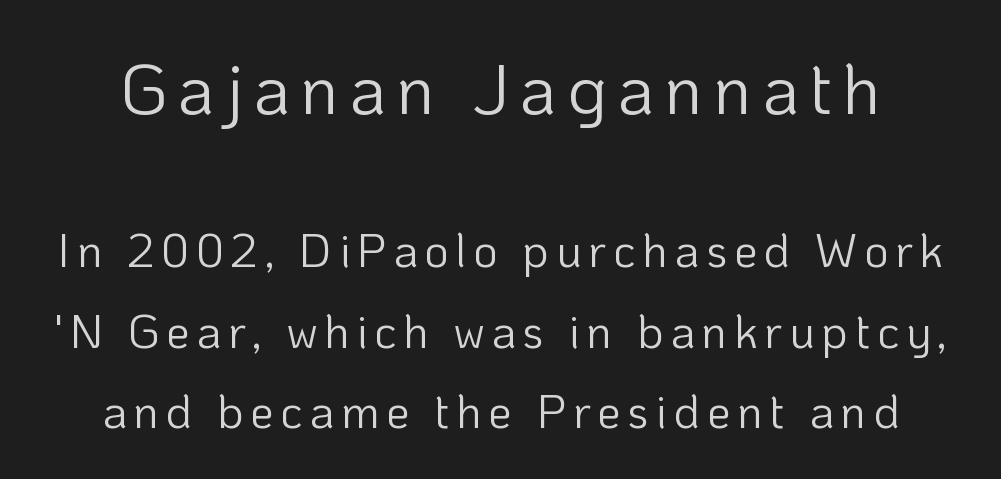
Q: Is the text bold? A: No.
Q: Is the text italic (slanted)? A: No, it is upright.
Q: Is the typeface a serif or a sans-serif typeface? A: Sans-serif.
Q: Is the text underlined? A: No.
Q: Which block of text is set in a larger size, the first (top) or the second (bottom)? A: The first (top) one.
Q: Width (condensed, normal, or wide)? A: Normal.
Q: Stroke contrast? A: Low.
Q: x-height? A: Medium.
Q: Monospaced? A: No.
